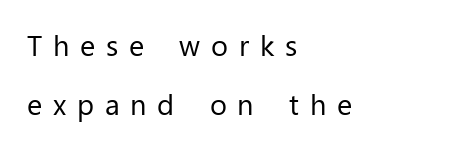
Each new line begins a long way beneath the previous one. The words here are not underlined. A typesetter would label this face a sans. The horizontal fit of the characters is loose and conspicuously gappy. Left-aligned paragraph, ragged on the right.
